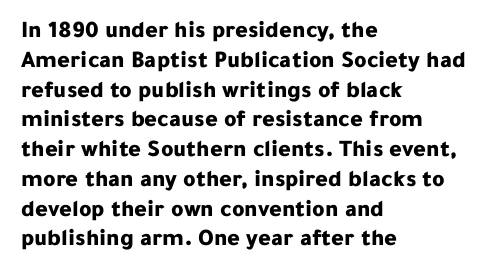
The image shows 24 px bold type, upright; set left-aligned, line spacing 1.24x, normal letter spacing, not underlined.
